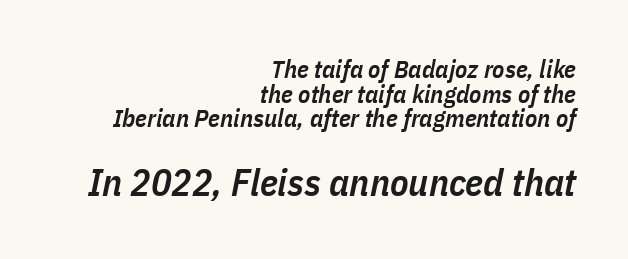
The image shows 38 px semibold, condensed type, italic (leaning right); set right-aligned, tight line spacing (0.99x), normal letter spacing, not underlined; the second (bottom) block is 1.52x larger; low stroke contrast and a medium x-height.
